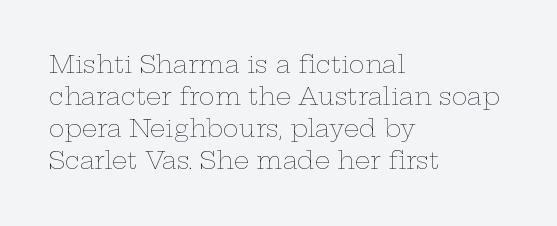
The strip under each line holds only bare page. You could call the tracking neutral — neither tight nor loose. Where is the straight margin? On the left. Upright lettering throughout. The weight tops out at a normal text grade.
